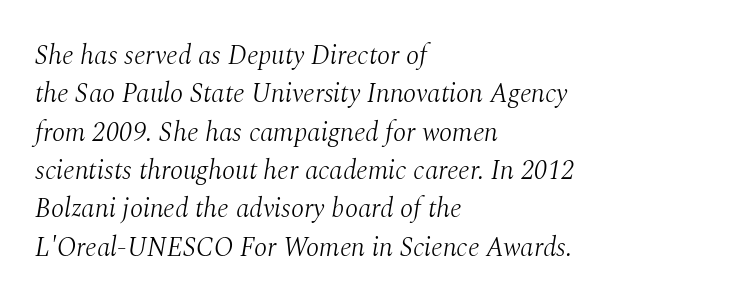
Slant detected: the letters are inclined. Vertical stems look standard width or narrower in stroke. Underlining? Definitely not there. A typesetter would call this zero additional tracking. Summary of vertical rhythm: regular, with standard interline spacing. The rendering anchors every line to the left-hand side.
